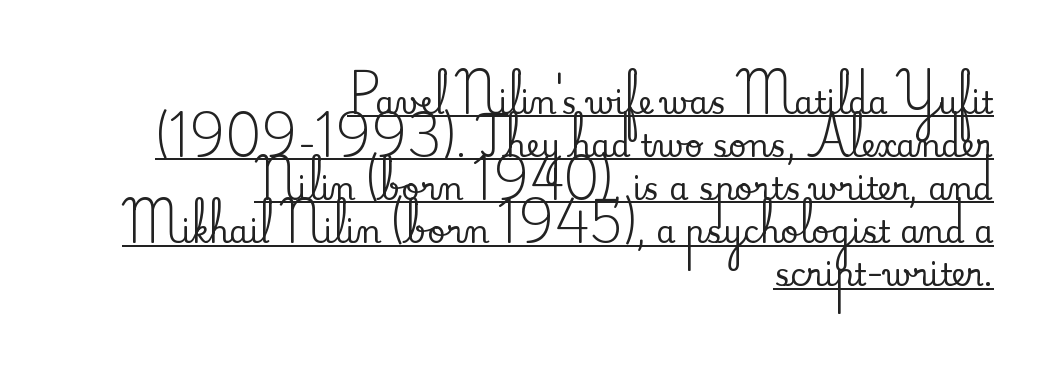
{"serif": "yes", "italic": "no", "width": "normal", "stroke_contrast": "medium", "x_height": "small", "monospaced": "no", "underline": "yes", "align": "right", "line_spacing": "normal", "line_spacing_ratio": 1.39, "letter_spacing": "normal", "letter_spacing_em": 0.0, "glyph_px": 31}
